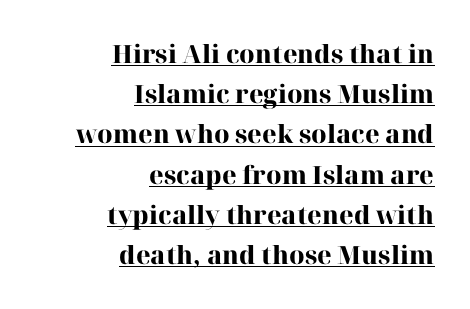
The image shows 25 px bold type, upright; set right-aligned, normal line spacing (1.61x), normal letter spacing, underlined.
